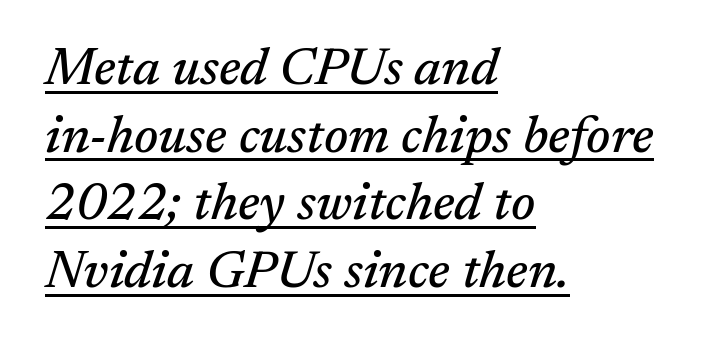
The image shows 52 px serif type, italic (leaning right); set left-aligned, normal line spacing (1.3x), normal letter spacing, underlined; medium stroke contrast and a medium x-height.
